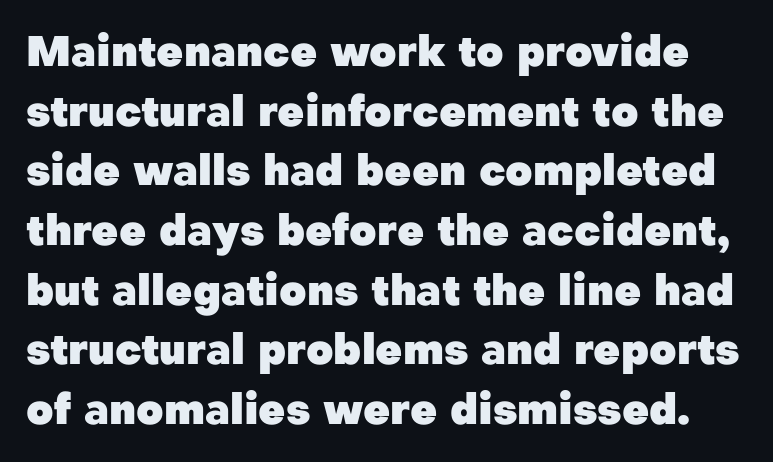
{"serif": "no", "italic": "no", "bold": "yes", "weight": "heavy", "width": "normal", "stroke_contrast": "low", "x_height": "medium", "monospaced": "no", "underline": "no", "line_spacing": "normal", "line_spacing_ratio": 1.42, "letter_spacing": "normal", "letter_spacing_em": 0.0, "glyph_px": 42}
